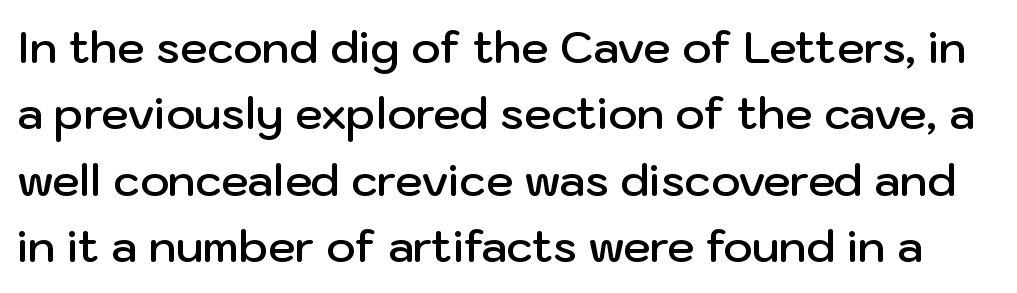
Q: Is the text bold? A: Semi-bold.
Q: Is the text italic (slanted)? A: No, it is upright.
Q: Is the typeface a serif or a sans-serif typeface? A: Sans-serif.
Q: Is the text underlined? A: No.
Q: Is the spacing between letters normal or unusually wide? A: Normal.
Q: Is the spacing between lines tight, normal or loose? A: Normal.
Q: Width (condensed, normal, or wide)? A: Normal.
Q: Stroke contrast? A: Low.
Q: x-height? A: Medium.
Q: Monospaced? A: No.
